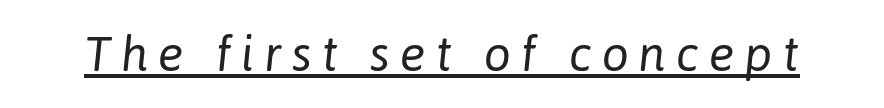
{"italic": "yes", "lean": "right", "slant_degrees": 6, "bold": "no", "weight": "regular", "width": "normal", "stroke_contrast": "low", "x_height": "medium", "monospaced": "no", "underline": "yes", "letter_spacing": "wide", "letter_spacing_em": 0.21, "glyph_px": 48}
